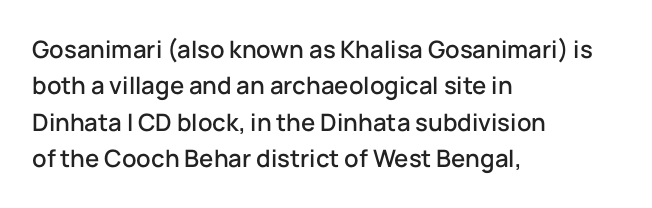
A normal amount of white space separates one row of letters from the next. Is there any slant? The stems are plumb. Nobody touched the tracking dial on this one. Quick note: underline off.
